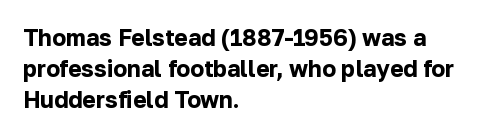
Caption: bold face, heavy strokes. Compared with typical body copy, the letter spacing here is the same. Line starts are locked; line ends wander. The axis of the letterforms is exactly vertical.
